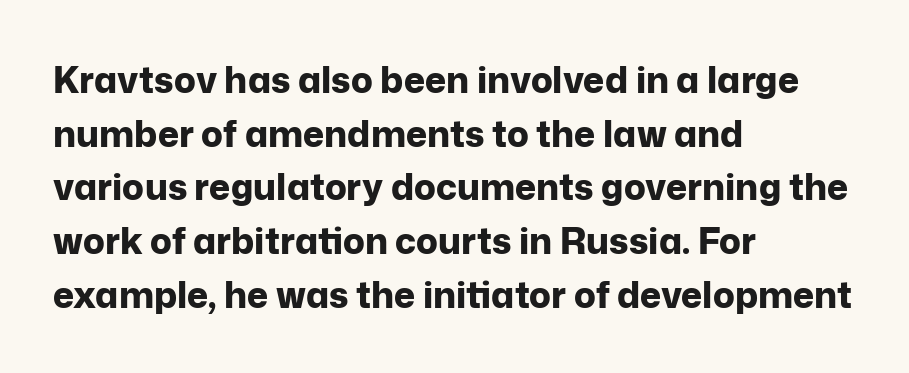
Q: Is the text bold? A: Yes.
Q: Is the text italic (slanted)? A: No, it is upright.
Q: Is the typeface a serif or a sans-serif typeface? A: Sans-serif.
Q: Is the text underlined? A: No.
Q: How is the paragraph aligned? A: Left-aligned.
Q: Is the spacing between letters normal or unusually wide? A: Normal.
Q: Is the spacing between lines tight, normal or loose? A: Normal.
Q: Width (condensed, normal, or wide)? A: Normal.
Q: Stroke contrast? A: Low.
Q: x-height? A: Medium.
Q: Monospaced? A: No.
